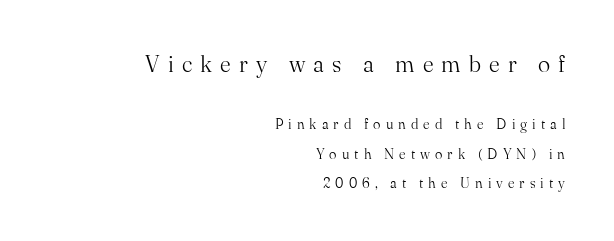
This rendering widens character spacing well past its baseline value. Is there much room between lines? Yes — plenty of vertical air separates them. This sample is right-justified, so line beginnings fall wherever the words allow. A student would notice the top passage is typeset larger than what follows.
